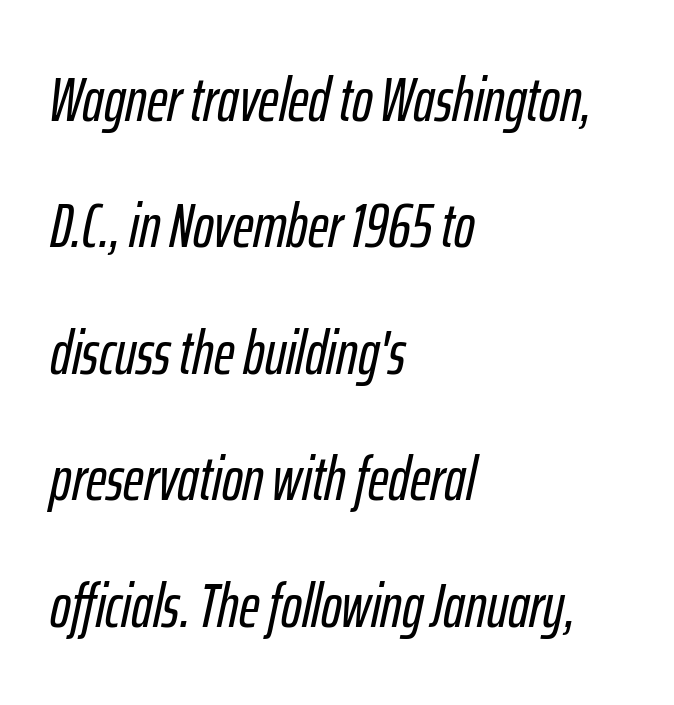
The paragraph shown leans on its left margin. No word sits above an underline. A typesetter would mark this as italic. Successive baselines arrive slowly, with a big drop between each. Nobody touched the tracking dial on this one.
